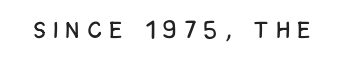
The foot of each line stays bare and open. The tracking jumps out immediately: characters are airy and widely separated. These lines were composed using upright roman letters.
